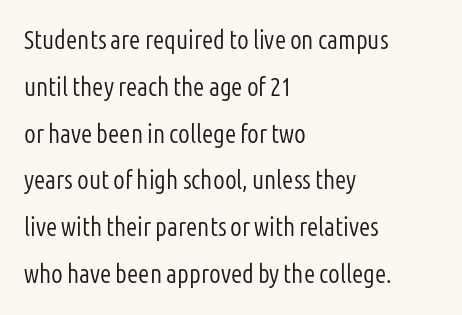
The image shows 26 px text type, upright; set left-aligned, line spacing 1.8x, normal letter spacing, not underlined.
